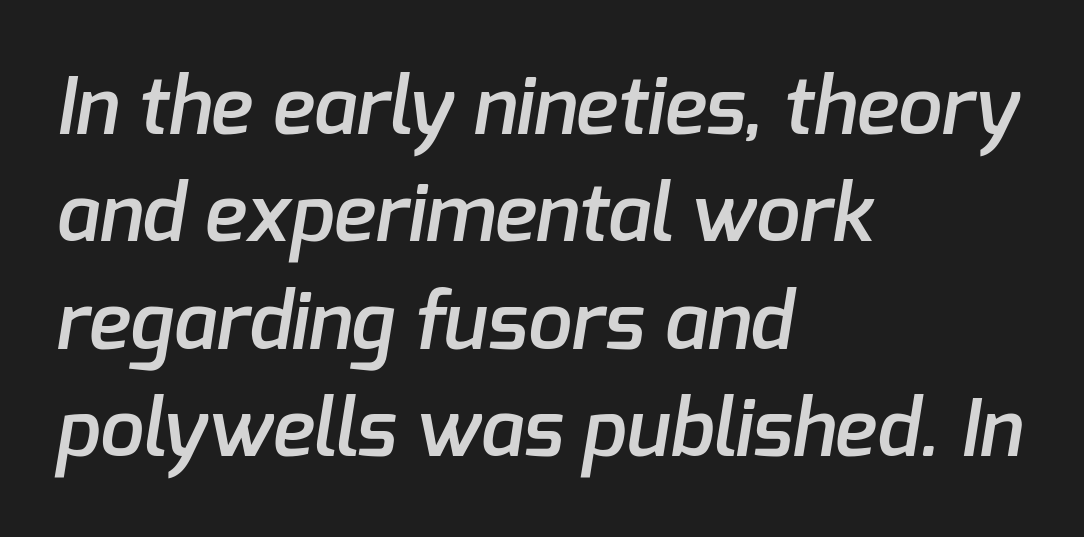
Q: Is the text bold? A: Semi-bold.
Q: Is the typeface a serif or a sans-serif typeface? A: Sans-serif.
Q: Is the text underlined? A: No.
Q: How is the paragraph aligned? A: Left-aligned.
Q: Is the spacing between letters normal or unusually wide? A: Normal.
Q: Is the spacing between lines tight, normal or loose? A: Normal.
Q: Width (condensed, normal, or wide)? A: Normal.
Q: Stroke contrast? A: Low.
Q: x-height? A: Medium.
Q: Monospaced? A: No.
